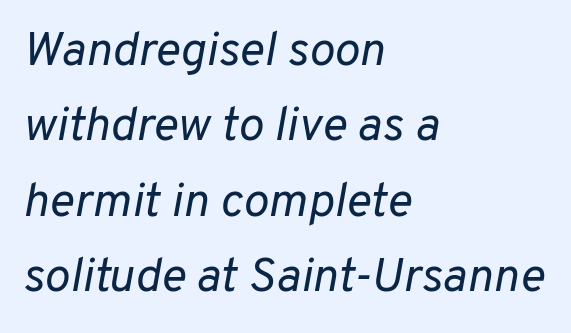
Q: Is the text bold? A: No.
Q: Is the text italic (slanted)? A: Yes, it leans right by about 10 degrees.
Q: Is the text underlined? A: No.
Q: How is the paragraph aligned? A: Left-aligned.
Q: Is the spacing between letters normal or unusually wide? A: Normal.
Q: Is the spacing between lines tight, normal or loose? A: Normal.
Q: Width (condensed, normal, or wide)? A: Normal.
Q: Stroke contrast? A: Low.
Q: x-height? A: Medium.
Q: Monospaced? A: No.
